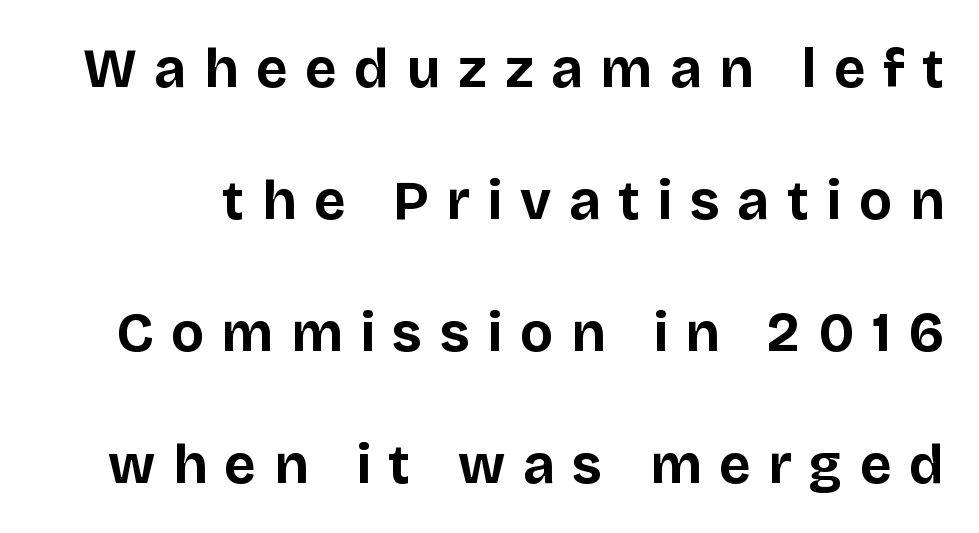
{"serif": "no", "italic": "no", "bold": "yes", "weight": "bold", "width": "normal", "stroke_contrast": "low", "x_height": "large", "monospaced": "no", "underline": "no", "line_spacing": "loose", "line_spacing_ratio": 2.4, "letter_spacing": "wide", "letter_spacing_em": 0.32, "glyph_px": 55}
